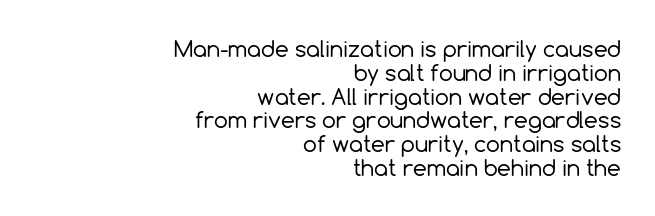
Q: Is the text bold? A: No.
Q: Is the text italic (slanted)? A: No, it is upright.
Q: Is the text underlined? A: No.
Q: How is the paragraph aligned? A: Right-aligned.
Q: Is the spacing between letters normal or unusually wide? A: Normal.
Q: Is the spacing between lines tight, normal or loose? A: Tight.
